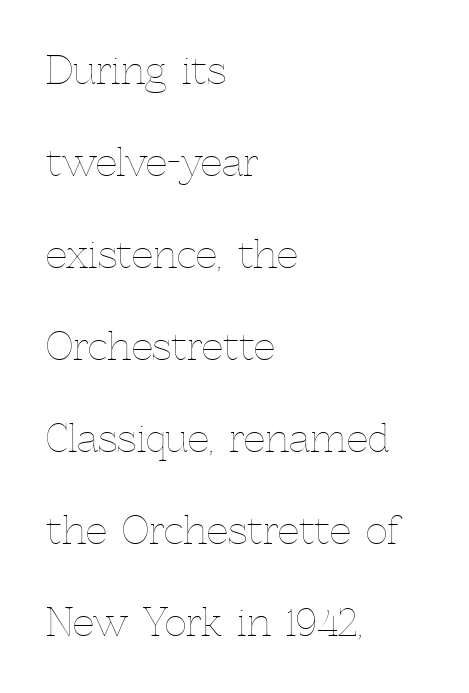
The designer dialed line spacing up above the default. The text block is weighted toward the left margin, trailing off unevenly rightward. It's the straight-up-and-down kind of type. A typesetter would call this zero additional tracking. Quick note: underline off.
